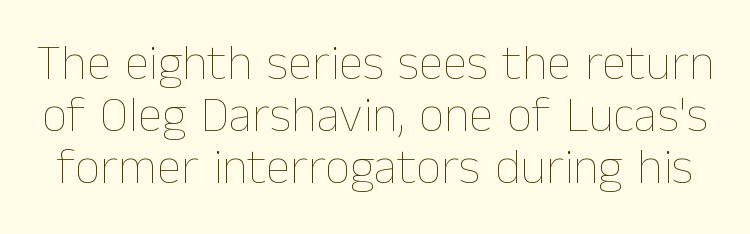
Heft: none added — not bold. This is the regular roman posture of the typeface. The line-height multiplier appears low, near solid setting. The rendering keeps characters at their native spacing. Descenders hang freely into open space. Proportional: the letters do not fall into vertical columns.
